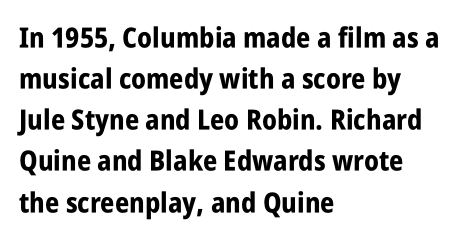
Just letters on the line, the space beneath them empty. How heavy is the stroke? Heavy — this is a bold. Examine the stroke ends and you'll find no serifs. A typesetter would call this proportional, since set widths differ per character. Look at the tracking — it's just the regular setting, nothing added. Ascenders rise straight up at ninety degrees.
